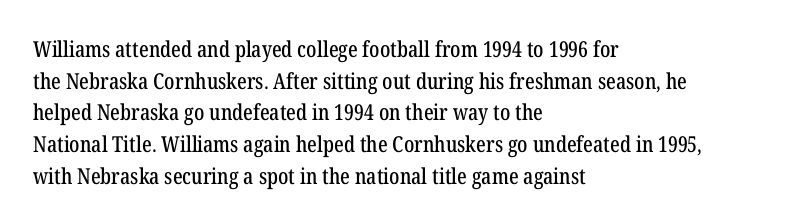
The image shows 22 px text type, upright; set left-aligned, normal line spacing (1.44x), normal letter spacing, not underlined.
